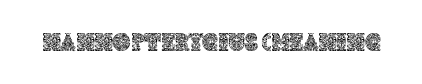
The image shows 25 px text type, upright; set normal letter spacing, not underlined.
